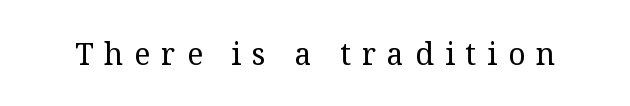
The image shows 30 px regular-weight serif type, upright; set unusually wide letter spacing (+0.37 em), not underlined; medium stroke contrast and a medium x-height.
